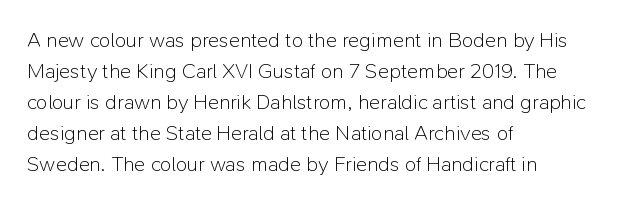
Q: Is the text bold? A: No.
Q: Is the text italic (slanted)? A: No, it is upright.
Q: Is the text underlined? A: No.
Q: How is the paragraph aligned? A: Left-aligned.
Q: Is the spacing between letters normal or unusually wide? A: Normal.
Q: Is the spacing between lines tight, normal or loose? A: Normal.
